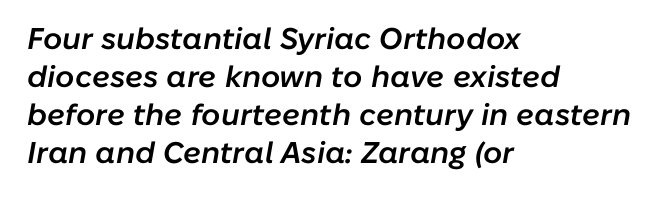
The rendering uses a moderate line-height, typical for paragraphs. Summary of weight: moderately heavy, a semibold. How are the letters spaced? Ordinarily, with no added tracking. The space directly below the letters is spotless.
